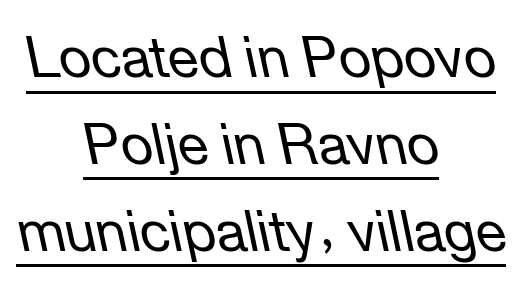
The image shows 56 px regular-weight type, italic (leaning left); set centered, normal line spacing (1.55x), normal letter spacing, underlined; low stroke contrast and a medium x-height.
